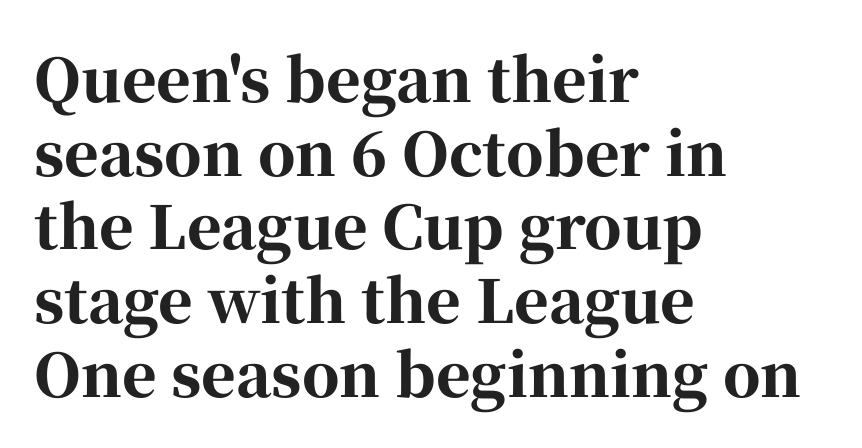
{"serif": "yes", "italic": "no", "bold": "yes", "weight": "bold", "width": "normal", "stroke_contrast": "high", "x_height": "medium", "monospaced": "no", "underline": "no", "align": "left", "line_spacing": "normal", "line_spacing_ratio": 1.25, "letter_spacing": "normal", "letter_spacing_em": 0.0, "glyph_px": 59}
